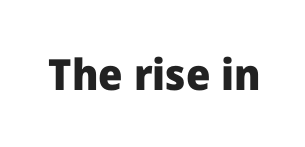
Q: Is the text bold? A: Yes.
Q: Is the text italic (slanted)? A: No, it is upright.
Q: Is the typeface a serif or a sans-serif typeface? A: Sans-serif.
Q: Is the text underlined? A: No.
Q: Is the spacing between letters normal or unusually wide? A: Normal.
Q: Width (condensed, normal, or wide)? A: Normal.
Q: Stroke contrast? A: Low.
Q: x-height? A: Medium.
Q: Monospaced? A: No.
